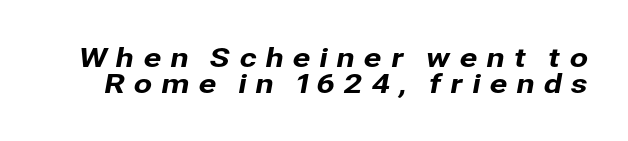
The image shows 27 px text type; set tight line spacing (0.96x), unusually wide letter spacing (+0.31 em), not underlined.
